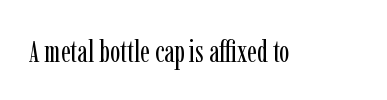
The letters stand straight up with perfectly vertical stems. Is this a sans? No — the strokes have serifs. Spacing between characters is what you'd get straight out of the box. Descender tails drop into unmarked territory. The face used here is proportionally spaced, like ordinary book or web type. The font sits on the lighter half of the weight spectrum, regular included.
